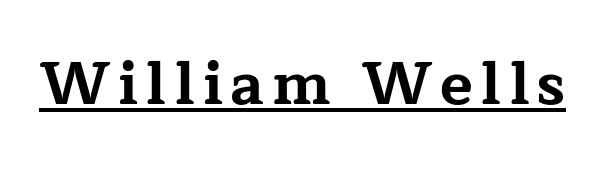
Is there an underline? Yes — a line sits under the letters. Is this a fixed-width face? No — the glyphs have proportional, varying widths. Posture: vertical. These lines carry a lot of weight — the face is fully bold. Each letter's strokes conclude with small projecting serifs.
